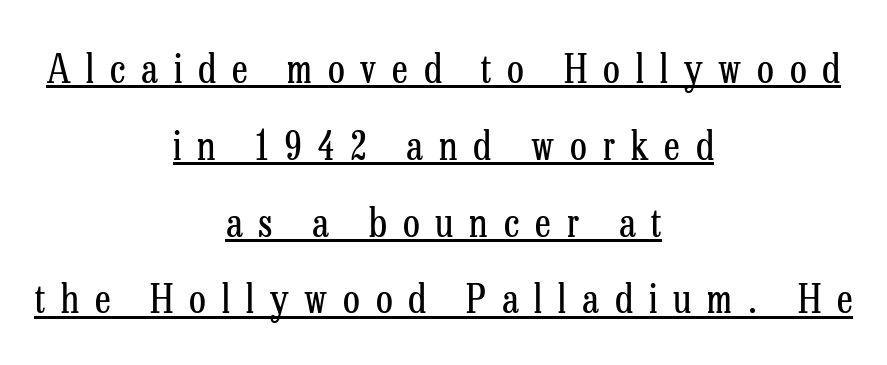
{"serif": "yes", "italic": "no", "bold": "no", "weight": "regular", "width": "condensed", "stroke_contrast": "low", "x_height": "medium", "monospaced": "no", "underline": "yes", "align": "center", "line_spacing": "loose", "line_spacing_ratio": 1.97, "letter_spacing": "wide", "letter_spacing_em": 0.41, "glyph_px": 39}
